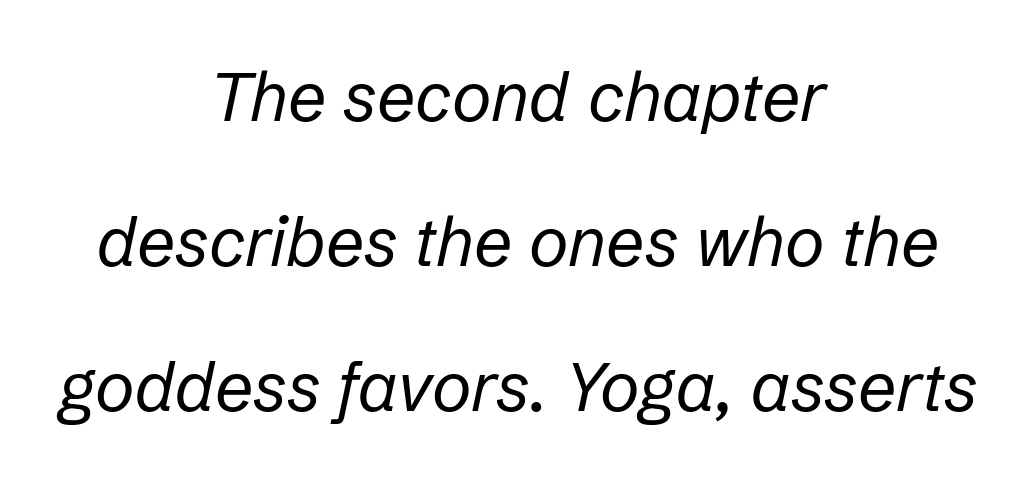
The image shows 68 px regular-weight type, italic (leaning right); set centered, loose line spacing (2.13x), normal letter spacing, not underlined; low stroke contrast and a medium x-height.
